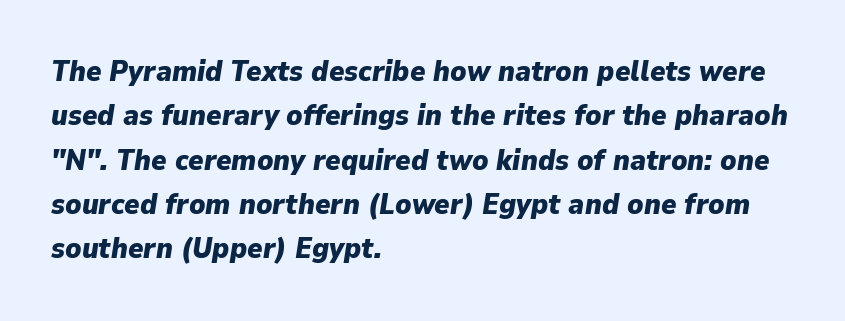
Q: Is the text bold? A: Yes.
Q: Is the text italic (slanted)? A: Yes, it leans right by about 9 degrees.
Q: Is the text underlined? A: No.
Q: How is the paragraph aligned? A: Left-aligned.
Q: Is the spacing between letters normal or unusually wide? A: Normal.
Q: Is the spacing between lines tight, normal or loose? A: Normal.
Q: Width (condensed, normal, or wide)? A: Normal.
Q: Stroke contrast? A: Low.
Q: x-height? A: Medium.
Q: Monospaced? A: No.
